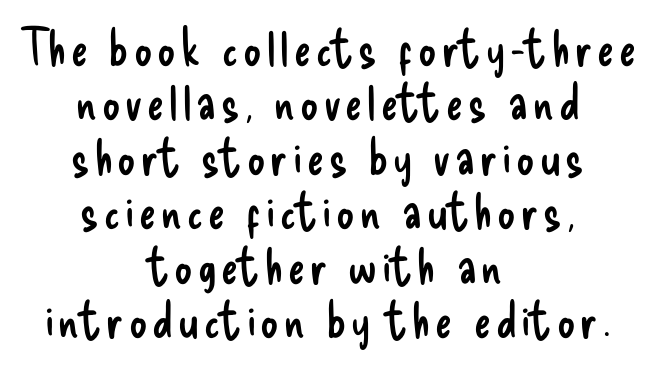
{"serif": "no", "italic": "no", "bold": "no", "weight": "regular", "width": "condensed", "stroke_contrast": "low", "x_height": "small", "monospaced": "no", "underline": "no", "align": "center", "line_spacing": "tight", "line_spacing_ratio": 1.09, "glyph_px": 50}
